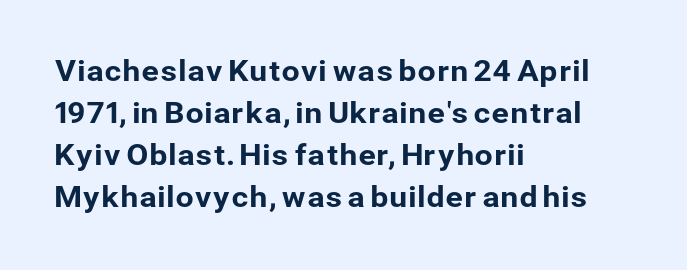
Glance below the letters and you will spot only blank space. This sample keeps an unexceptional amount of space between lines. The letters sit at their default tracking, neither squeezed nor spread. Serif or sans? Sans — the stroke terminals are bare. Varying glyph widths throughout — classic text-font behaviour. The font's upright variant was chosen for this text.
